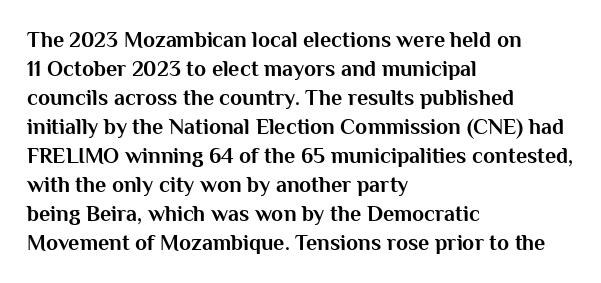
I'd describe the lettering as bold — thick and assertive. Line starts are locked; line ends wander. Nope, not italic — everything's standing straight. Only glyphs here, with clear space below each row.
